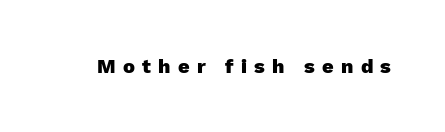
Q: Is the text bold? A: Yes.
Q: Is the text italic (slanted)? A: No, it is upright.
Q: Is the text underlined? A: No.
Q: Is the spacing between letters normal or unusually wide? A: Unusually wide.
